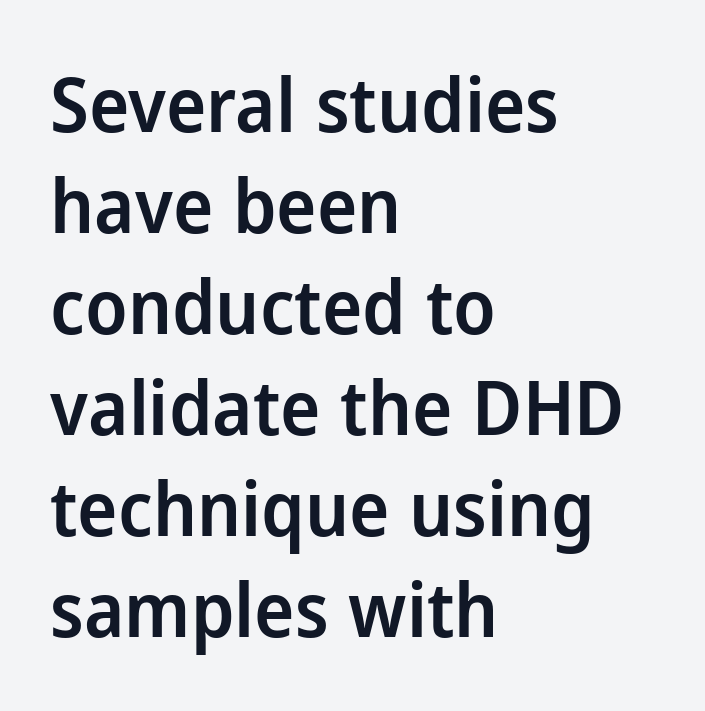
Q: Is the text bold? A: Semi-bold.
Q: Is the text italic (slanted)? A: No, it is upright.
Q: Is the typeface a serif or a sans-serif typeface? A: Sans-serif.
Q: Is the text underlined? A: No.
Q: How is the paragraph aligned? A: Left-aligned.
Q: Is the spacing between letters normal or unusually wide? A: Normal.
Q: Is the spacing between lines tight, normal or loose? A: Normal.
Q: Width (condensed, normal, or wide)? A: Normal.
Q: Stroke contrast? A: Low.
Q: x-height? A: Medium.
Q: Monospaced? A: No.
